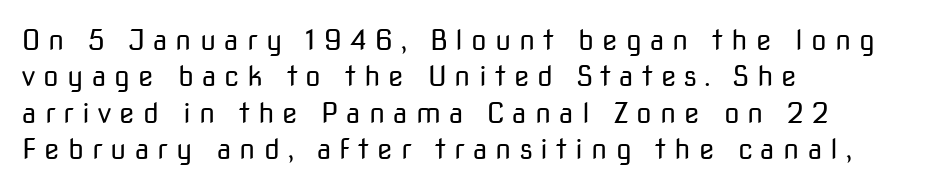
Q: Is the text bold? A: No.
Q: Is the text italic (slanted)? A: No, it is upright.
Q: Is the typeface a serif or a sans-serif typeface? A: Sans-serif.
Q: Is the text underlined? A: No.
Q: How is the paragraph aligned? A: Left-aligned.
Q: Is the spacing between letters normal or unusually wide? A: Unusually wide.
Q: Is the spacing between lines tight, normal or loose? A: Normal.
Q: Width (condensed, normal, or wide)? A: Normal.
Q: Stroke contrast? A: Low.
Q: x-height? A: Medium.
Q: Monospaced? A: No.
